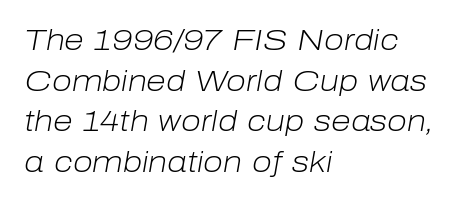
Is this a fixed-width face? No — the glyphs have proportional, varying widths. Stem width sits at or under what a default text font uses. Designer's note — italics engaged. Lines of text with bare space underneath. Successive baselines arrive at the customary interval. What stands out about the letter spacing? Nothing — it is the standard amount.
